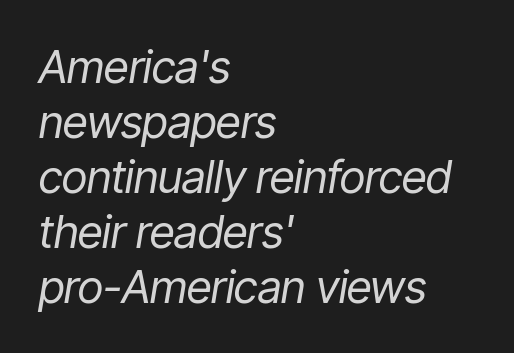
Q: Is the text bold? A: No.
Q: Is the text italic (slanted)? A: Yes, it leans right by about 9 degrees.
Q: Is the text underlined? A: No.
Q: How is the paragraph aligned? A: Left-aligned.
Q: Is the spacing between letters normal or unusually wide? A: Normal.
Q: Width (condensed, normal, or wide)? A: Condensed.
Q: Stroke contrast? A: Low.
Q: x-height? A: Medium.
Q: Monospaced? A: No.
